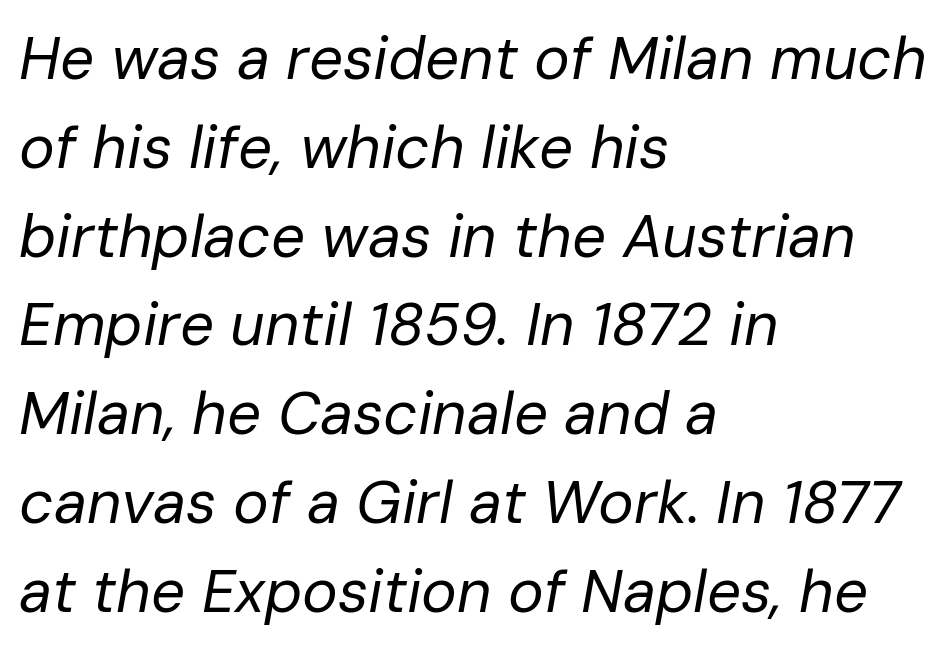
The image shows 60 px regular-weight type, italic (leaning right); set left-aligned, normal line spacing (1.48x), normal letter spacing, not underlined; low stroke contrast and a medium x-height.
